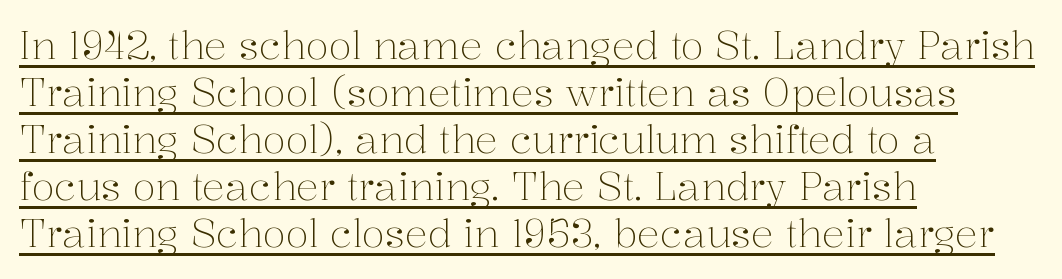
These lines keep a tight, regular rhythm from letter to letter. Observe the serifs anchoring each vertical stroke in this sample. Each letter keeps its own natural width here, so spacing adapts to shape. The specimen reads as upright at a glance.
